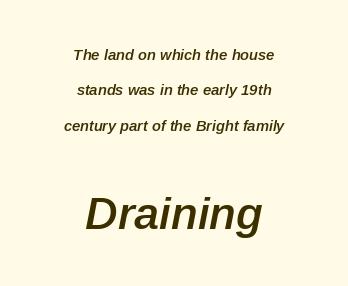
The rendering enlarges the type as you move from the upper chunk to the lower. Note the varied advance widths — an 'i' is clearly narrower than an 'm'. Does the lettering tilt? It does — this is italic. These words are printed semibold, heavier than regular yet not bold.
